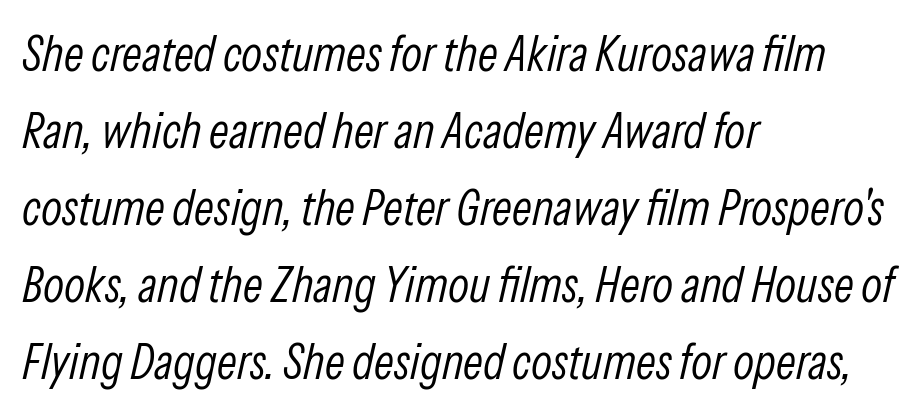
The image shows 49 px light, condensed type, italic (leaning right); set left-aligned, normal line spacing (1.57x), normal letter spacing, not underlined; low stroke contrast and a medium x-height.
